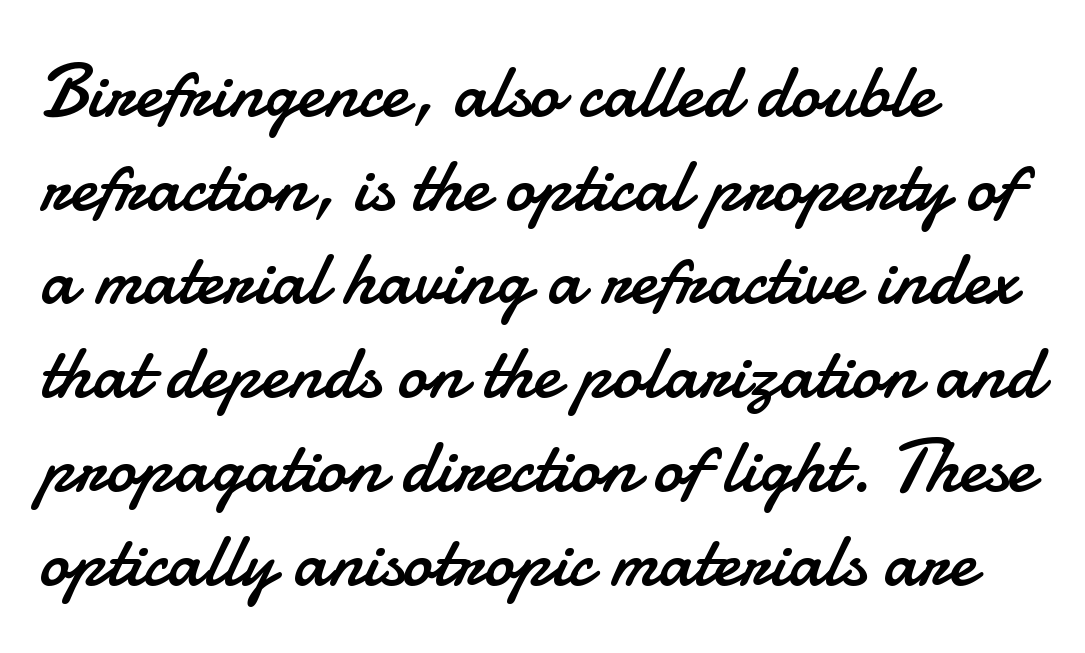
Here the designer chose a conventional face with non-uniform glyph widths. Line spacing here is normal. Line beginnings align vertically; line endings do not. The weight tops out at a normal text grade. Stroke terminals: plain, sans-serif.
